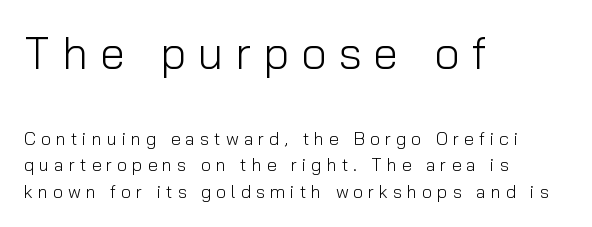
The image shows 45 px light sans-serif type, upright; set left-aligned, normal line spacing (1.48x), unusually wide letter spacing (+0.27 em), not underlined; the first (top) block is 2.5x larger; low stroke contrast and a medium x-height.
